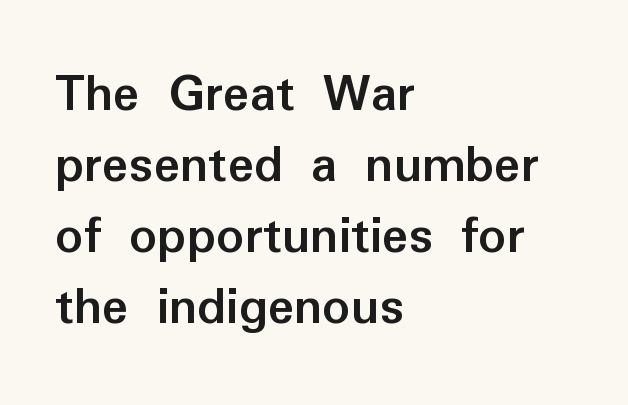
Descenders are the only things crossing below the line. Reading down the block, your eye returns to a fixed left position each line. The tracking reads as untouched default to a designer's eye. The face used here is proportionally spaced, like ordinary book or web type. The space between consecutive lines is moderate.
